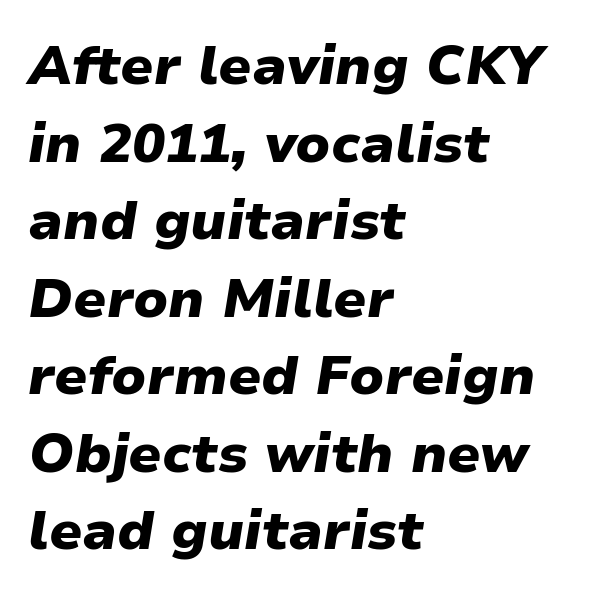
{"italic": "yes", "lean": "right", "slant_degrees": 9, "bold": "yes", "weight": "heavy", "width": "normal", "stroke_contrast": "low", "x_height": "medium", "monospaced": "no", "underline": "no", "align": "left", "line_spacing": "normal", "line_spacing_ratio": 1.41, "letter_spacing": "normal", "letter_spacing_em": 0.0, "glyph_px": 55}
